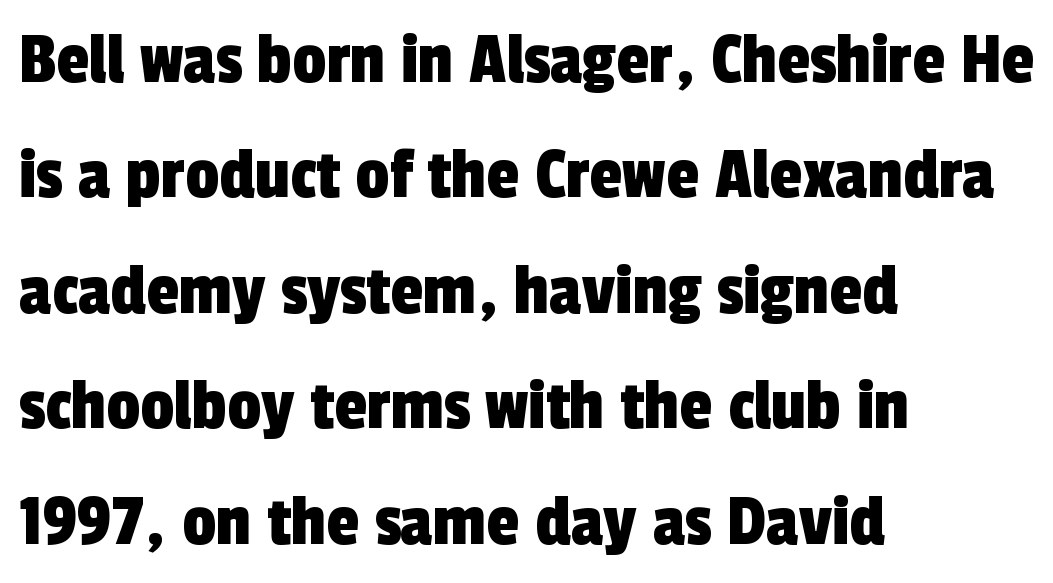
{"serif": "no", "width": "condensed", "x_height": "medium", "monospaced": "no", "underline": "no", "align": "left", "line_spacing": "normal", "line_spacing_ratio": 1.54, "letter_spacing": "normal", "letter_spacing_em": 0.0, "glyph_px": 75}
